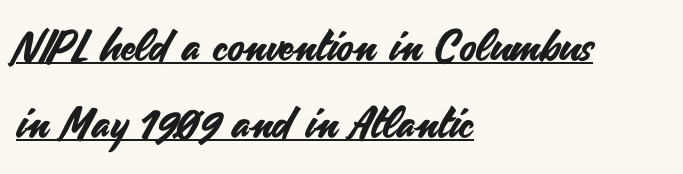
{"serif": "no", "width": "normal", "stroke_contrast": "medium", "x_height": "small", "monospaced": "no", "underline": "yes", "align": "left", "line_spacing_ratio": 1.79, "letter_spacing": "normal", "letter_spacing_em": 0.0, "glyph_px": 43}
